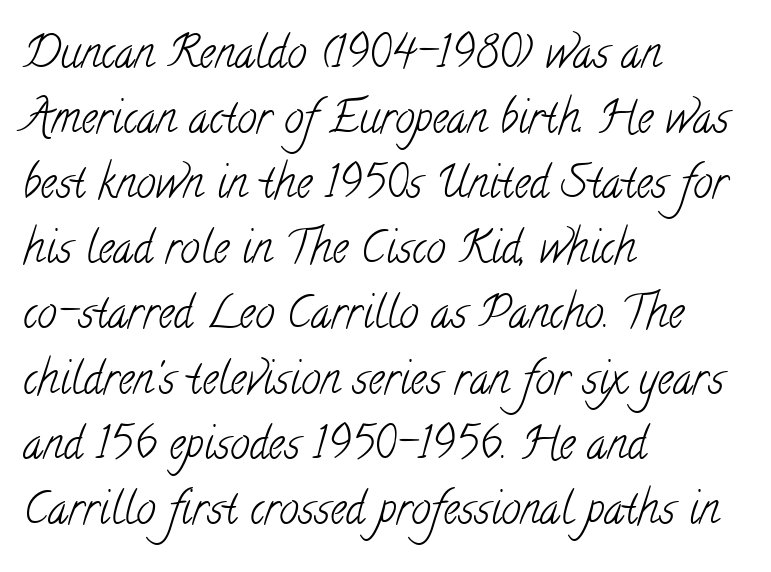
The image shows 44 px light, condensed type; set left-aligned, normal line spacing (1.48x), normal letter spacing, not underlined; low stroke contrast and a small x-height.
